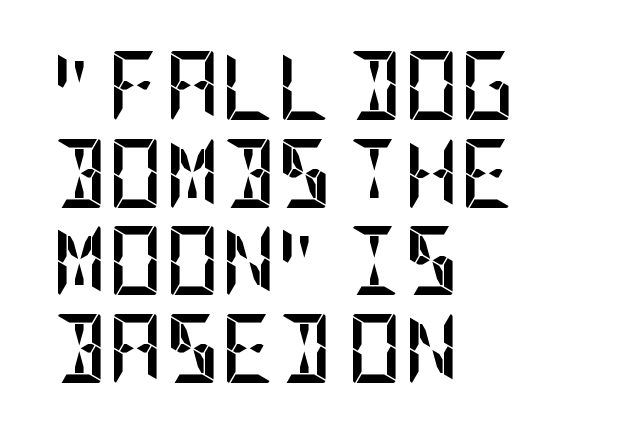
{"serif": "no", "italic": "no", "bold": "yes", "weight": "semibold", "width": "condensed", "stroke_contrast": "low", "x_height": "large", "underline": "no", "align": "left", "line_spacing": "normal", "line_spacing_ratio": 1.27, "letter_spacing": "normal", "letter_spacing_em": 0.0, "glyph_px": 69}
